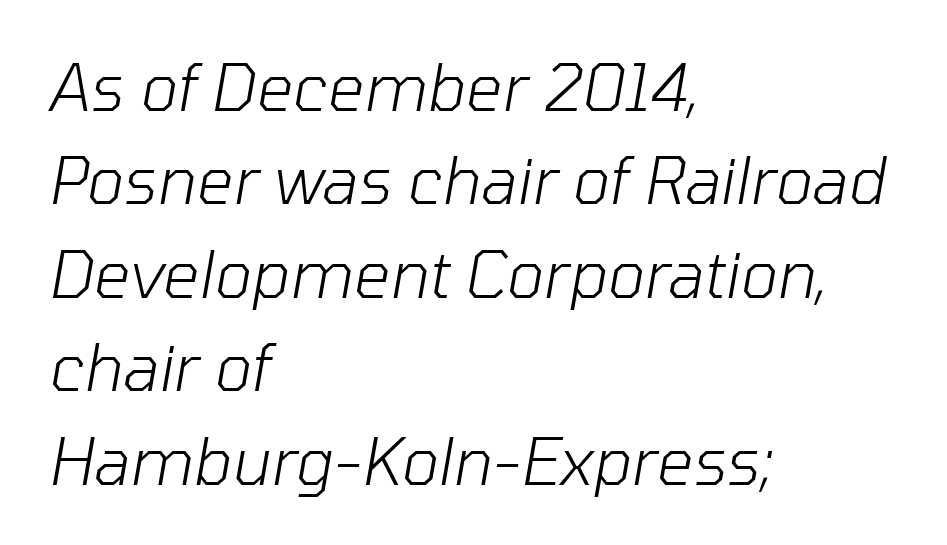
{"italic": "yes", "lean": "right", "slant_degrees": 10, "bold": "no", "weight": "light", "width": "normal", "stroke_contrast": "low", "x_height": "medium", "monospaced": "no", "underline": "no", "align": "left", "line_spacing": "normal", "line_spacing_ratio": 1.46, "letter_spacing": "normal", "letter_spacing_em": 0.0, "glyph_px": 64}
